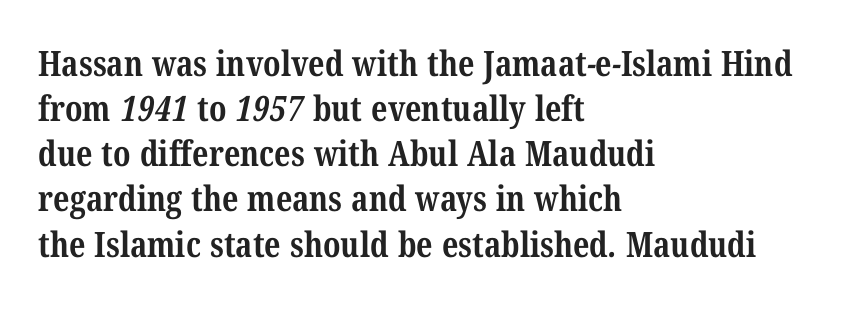
The image shows 35 px bold, condensed serif type; set left-aligned, normal line spacing (1.29x), normal letter spacing, not underlined; medium stroke contrast and a medium x-height.
